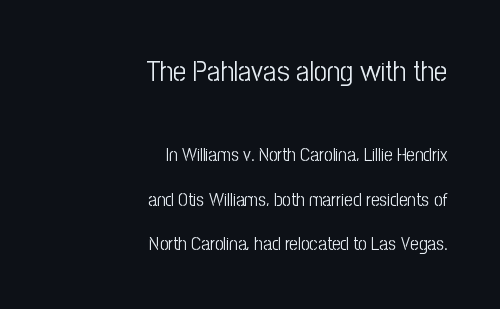
Are there feet on the stems? There aren't — it's a sans. Look at the glyph heights: the upper group is clearly the bigger setting. The passage shown has conventional tracking throughout. How would I describe the line gaps? Wide and relaxed. The rendering uses natural spacing where letterforms have individual widths.
